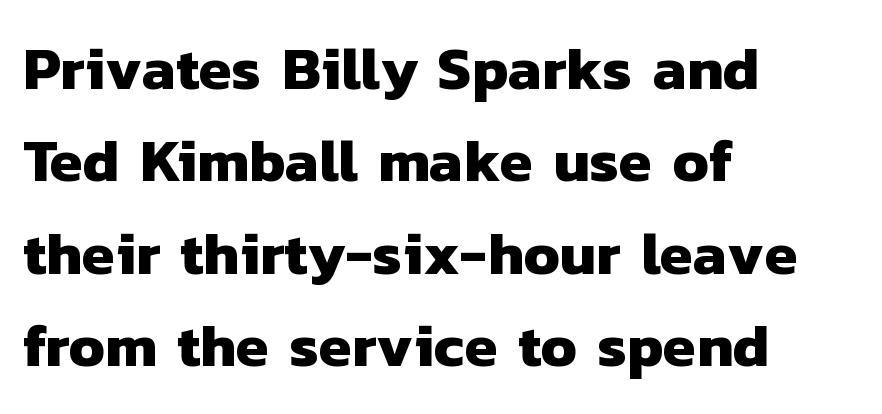
The image shows 60 px heavy sans-serif type; set left-aligned, normal line spacing (1.54x), normal letter spacing, not underlined; low stroke contrast and a medium x-height.
